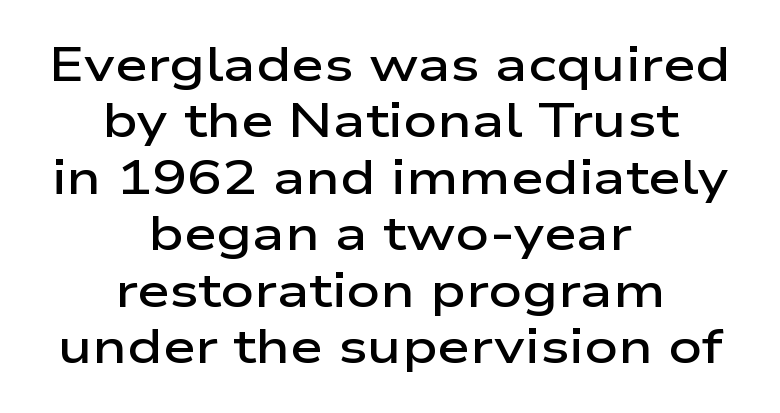
Look at the tracking — it's just the regular setting, nothing added. A typesetter would mark this as roman, not italic. Typographic density is moderately raised because the face is semibold. The glyphs are unaccompanied by any horizontal stroke below them. Reading down the block, each line starts at a different indent, mirrored at its end.
